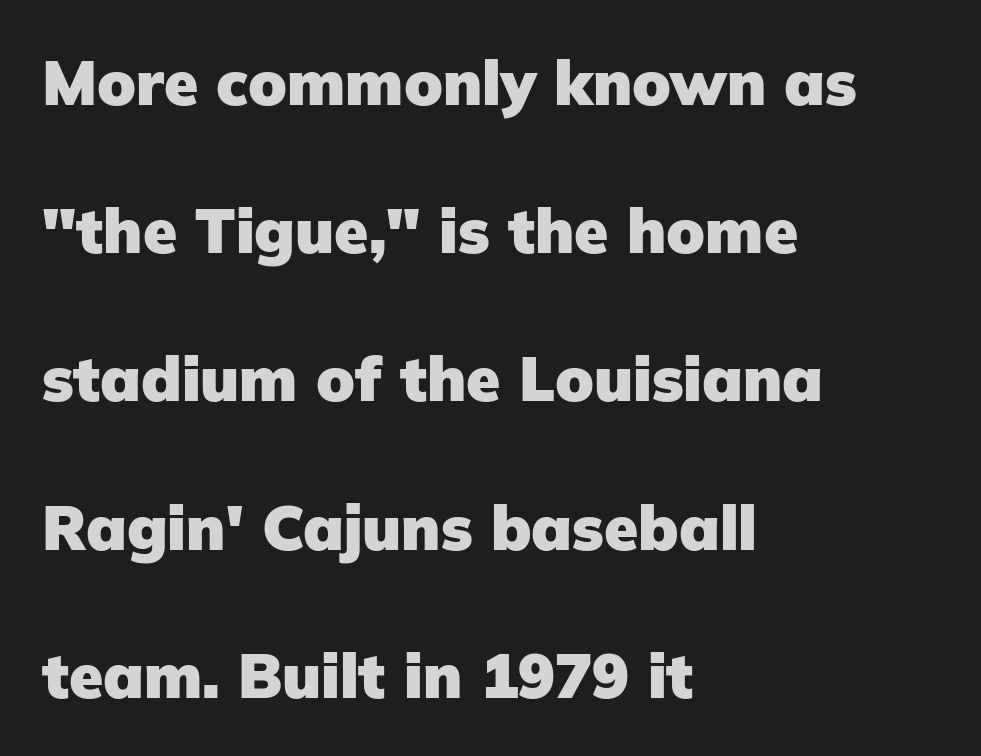
Q: Is the text bold? A: Yes.
Q: Is the text italic (slanted)? A: No, it is upright.
Q: Is the typeface a serif or a sans-serif typeface? A: Sans-serif.
Q: Is the text underlined? A: No.
Q: How is the paragraph aligned? A: Left-aligned.
Q: Is the spacing between letters normal or unusually wide? A: Normal.
Q: Is the spacing between lines tight, normal or loose? A: Loose.
Q: Width (condensed, normal, or wide)? A: Normal.
Q: Stroke contrast? A: Low.
Q: x-height? A: Medium.
Q: Monospaced? A: No.
